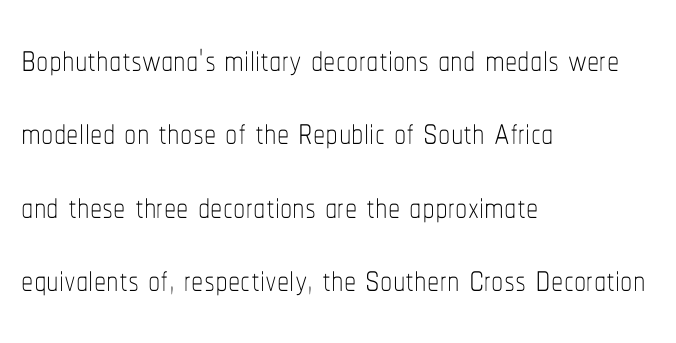
Weight: regular or lighter. What's the leading like? Ordinary, nothing unusual. Do the characters align in a grid? No, the font is proportional. Clear beneath every line of the passage. Line beginnings align vertically; line endings do not. Ordinary non-slanted type is in use.
